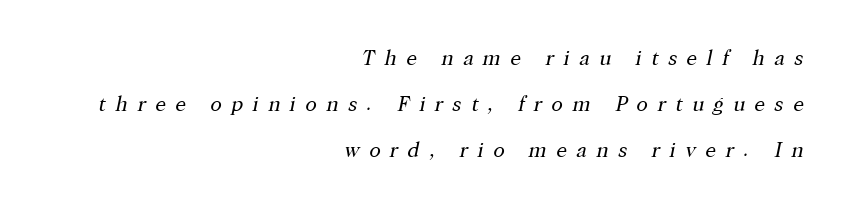
Q: Is the text bold? A: No.
Q: Is the text italic (slanted)? A: Yes, it leans right by about 12 degrees.
Q: Is the text underlined? A: No.
Q: How is the paragraph aligned? A: Right-aligned.
Q: Is the spacing between letters normal or unusually wide? A: Unusually wide.
Q: Is the spacing between lines tight, normal or loose? A: Loose.
